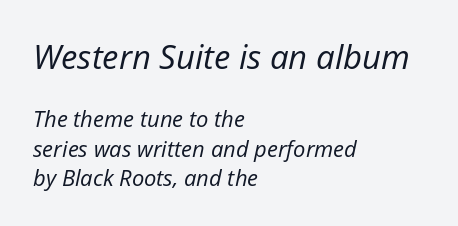
Q: Is the text bold? A: No.
Q: Is the text italic (slanted)? A: Yes, it leans right by about 12 degrees.
Q: Is the text underlined? A: No.
Q: How is the paragraph aligned? A: Left-aligned.
Q: Is the spacing between letters normal or unusually wide? A: Normal.
Q: Is the spacing between lines tight, normal or loose? A: Normal.
Q: Which block of text is set in a larger size, the first (top) or the second (bottom)? A: The first (top) one.
Q: Width (condensed, normal, or wide)? A: Normal.
Q: Stroke contrast? A: Low.
Q: x-height? A: Medium.
Q: Monospaced? A: No.
